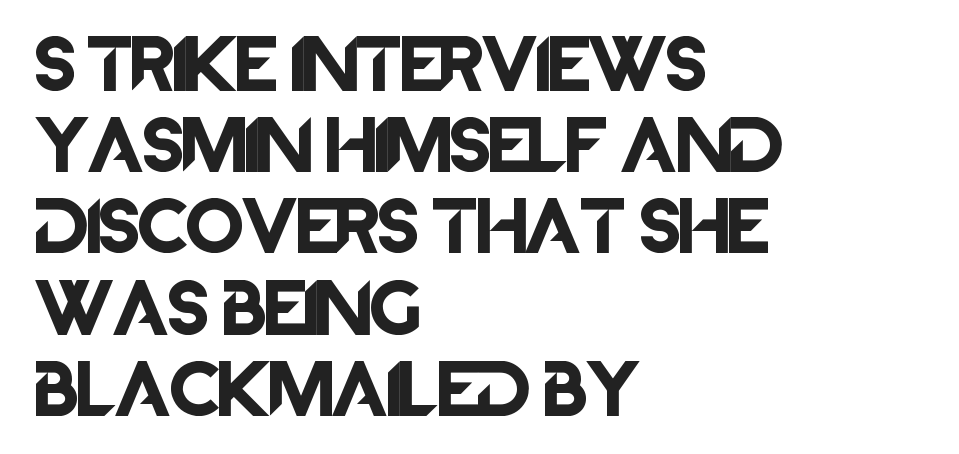
Is this a fixed-width face? No — the glyphs have proportional, varying widths. Standard letterfit; no display-style spreading of the glyphs. The rendering shows plain stroke endings on the letterforms — a sans-serif design. These lines are set flush left with a ragged right edge.
